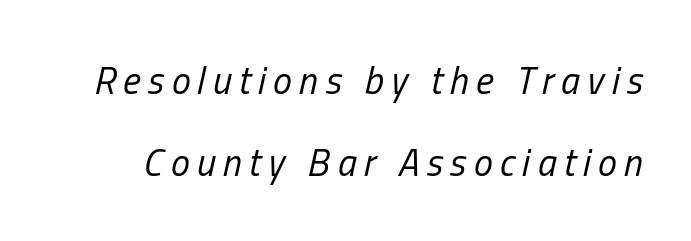
The lettering tilts uniformly, giving the passage an italic look. Horizontal bands of white between lines are thick stripes. This reads as an unemphasized weight, regular at the heaviest. The face used here is proportionally spaced, like ordinary book or web type.
